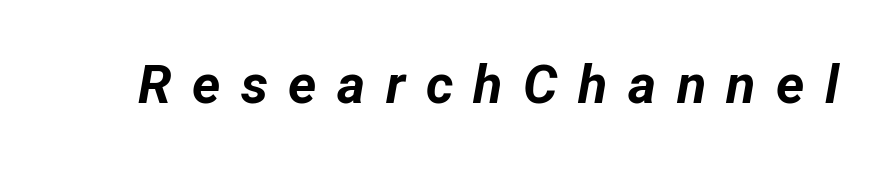
The letters are slanted; this is an italic face. Quick note: underline off. Every letter is thick-stroked: bold, no question. The passage shown is typed in a proportional face where columns would drift. Does extra space separate the letters? Yes, quite a lot of it.
